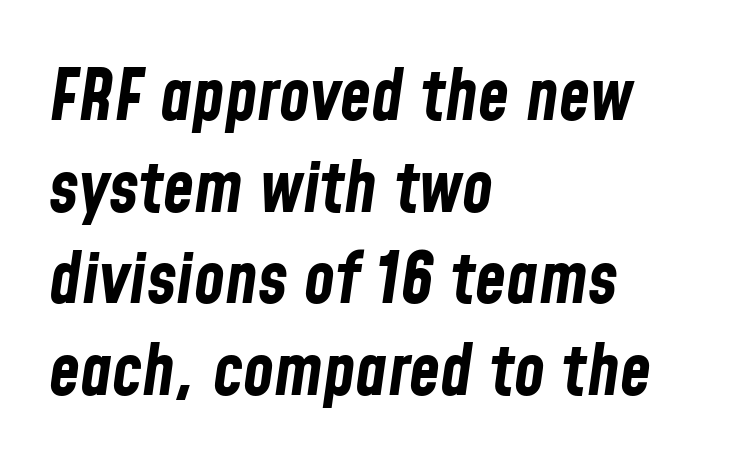
Q: Is the text bold? A: Yes.
Q: Is the text italic (slanted)? A: Yes, it leans right by about 8 degrees.
Q: Is the text underlined? A: No.
Q: How is the paragraph aligned? A: Left-aligned.
Q: Is the spacing between letters normal or unusually wide? A: Normal.
Q: Is the spacing between lines tight, normal or loose? A: Normal.
Q: Width (condensed, normal, or wide)? A: Condensed.
Q: Stroke contrast? A: Low.
Q: x-height? A: Medium.
Q: Monospaced? A: No.
